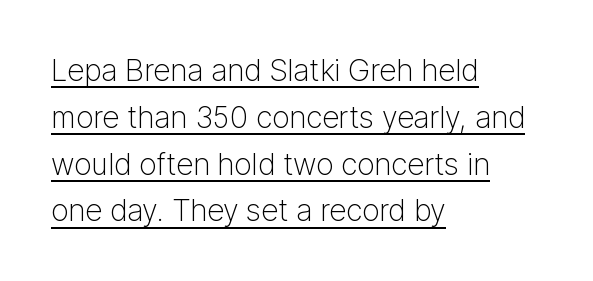
Q: Is the text bold? A: No.
Q: Is the text italic (slanted)? A: No, it is upright.
Q: Is the typeface a serif or a sans-serif typeface? A: Sans-serif.
Q: Is the text underlined? A: Yes.
Q: How is the paragraph aligned? A: Left-aligned.
Q: Is the spacing between letters normal or unusually wide? A: Normal.
Q: Is the spacing between lines tight, normal or loose? A: Normal.
Q: Width (condensed, normal, or wide)? A: Normal.
Q: Stroke contrast? A: Low.
Q: x-height? A: Medium.
Q: Monospaced? A: No.
